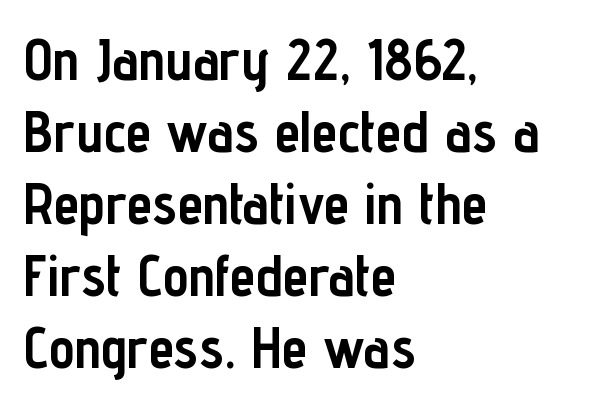
The area under the type is left untouched. Style check: upright. These lines are composed in type without serifs. If you drew a ruler down the left edge, every line would touch it. Observe the ordinary spacing: letters are neighbours, not strangers.
